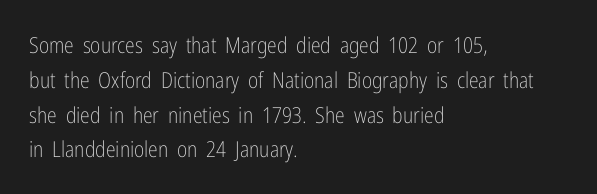
Q: Is the text bold? A: No.
Q: Is the text italic (slanted)? A: No, it is upright.
Q: Is the text underlined? A: No.
Q: How is the paragraph aligned? A: Left-aligned.
Q: Is the spacing between letters normal or unusually wide? A: Normal.
Q: Is the spacing between lines tight, normal or loose? A: Normal.
